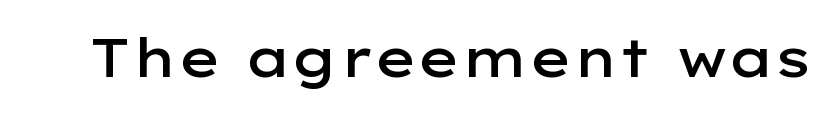
The image shows 54 px semibold, wide sans-serif type, upright; set normal letter spacing, not underlined; low stroke contrast and a medium x-height.
